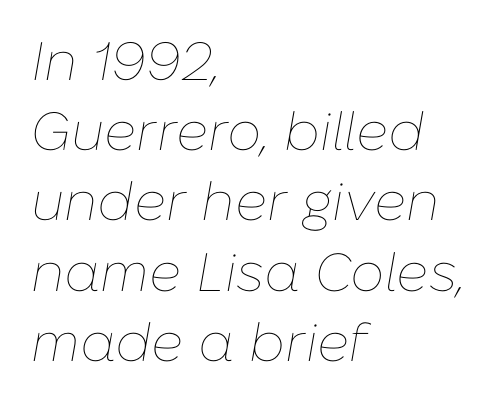
The vertical gap from one line to the next is medium. Each letter keeps its own natural width here, so spacing adapts to shape. The lettering tilts uniformly, giving the passage an italic look. Honestly, the letter spacing is just normal — you wouldn't notice it.
